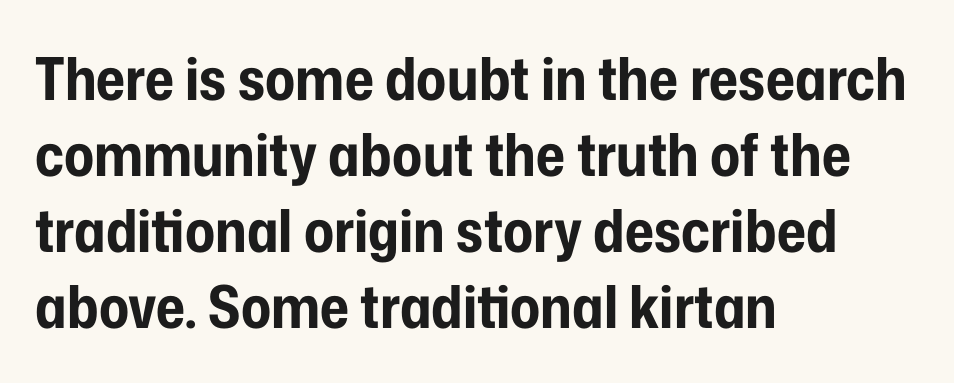
{"serif": "no", "italic": "no", "bold": "yes", "weight": "bold", "width": "condensed", "stroke_contrast": "low", "x_height": "medium", "monospaced": "no", "underline": "no", "align": "left", "line_spacing": "normal", "line_spacing_ratio": 1.29, "letter_spacing": "normal", "letter_spacing_em": 0.0, "glyph_px": 59}
